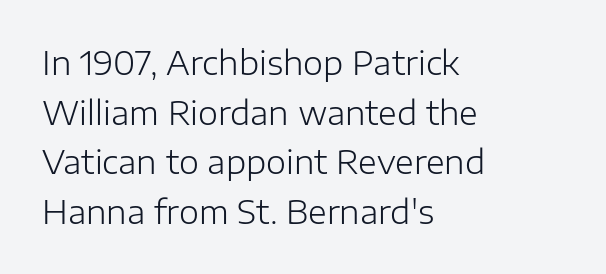
{"serif": "no", "italic": "no", "bold": "no", "weight": "light", "width": "normal", "stroke_contrast": "low", "x_height": "medium", "monospaced": "no", "underline": "no", "align": "left", "line_spacing": "normal", "line_spacing_ratio": 1.55, "letter_spacing": "normal", "letter_spacing_em": 0.0, "glyph_px": 32}
